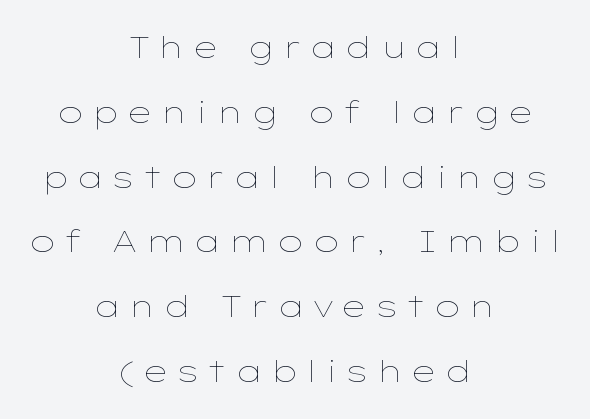
The image shows 30 px thin, wide type, upright; set centered, loose line spacing (2.16x), unusually wide letter spacing (+0.22 em), not underlined; low stroke contrast and a medium x-height.
